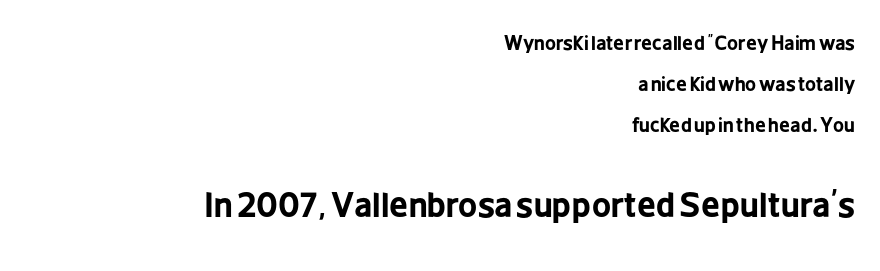
The passage shown has conventional tracking throughout. Larger block? The one below; the one above is distinctly smaller. The lettering stays uniformly vertical, giving the passage a roman look. Compared with a flush-left layout, this one pins lines to the opposite, right side. Do the characters align in a grid? No, the font is proportional. Widely set lines give the paragraph a tall, airy silhouette.
